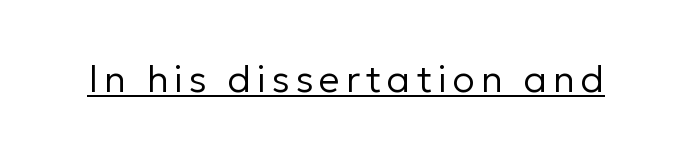
The image shows 37 px regular-weight sans-serif type, upright; set underlined; low stroke contrast and a medium x-height.
